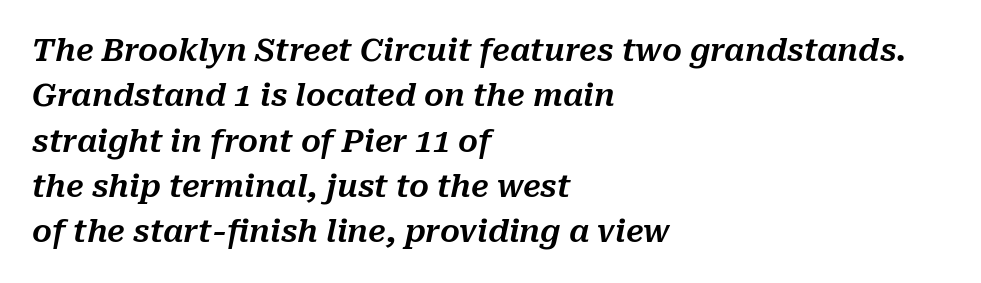
Default kerning and tracking; the words read as compact shapes. Each letter keeps its own natural width here, so spacing adapts to shape. The setting favours the left margin, as ordinary paragraphs usually do. Only glyphs here, with clear space below each row. Does the lettering tilt? It does — this is italic.
